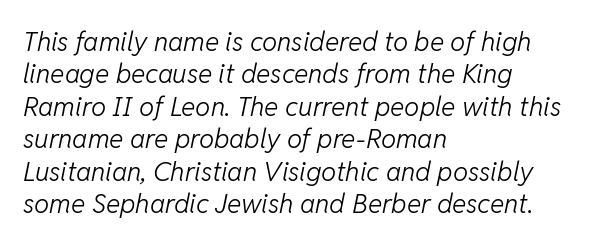
Q: Is the text bold? A: No.
Q: Is the text italic (slanted)? A: Yes, it leans right by about 11 degrees.
Q: Is the text underlined? A: No.
Q: How is the paragraph aligned? A: Left-aligned.
Q: Is the spacing between letters normal or unusually wide? A: Normal.
